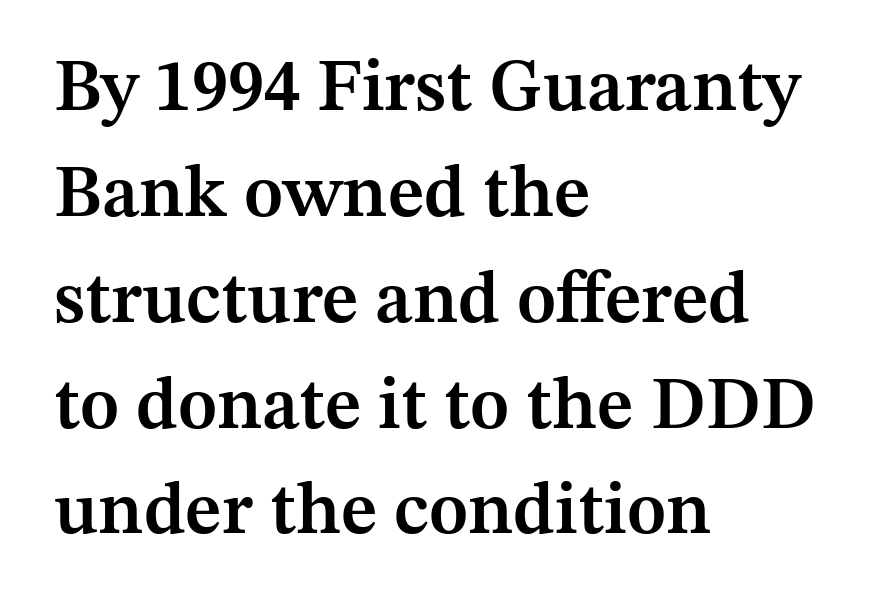
Q: Is the text bold? A: Semi-bold.
Q: Is the text italic (slanted)? A: No, it is upright.
Q: Is the typeface a serif or a sans-serif typeface? A: Serif.
Q: Is the text underlined? A: No.
Q: How is the paragraph aligned? A: Left-aligned.
Q: Is the spacing between letters normal or unusually wide? A: Normal.
Q: Is the spacing between lines tight, normal or loose? A: Normal.
Q: Width (condensed, normal, or wide)? A: Normal.
Q: Stroke contrast? A: Medium.
Q: x-height? A: Medium.
Q: Monospaced? A: No.
